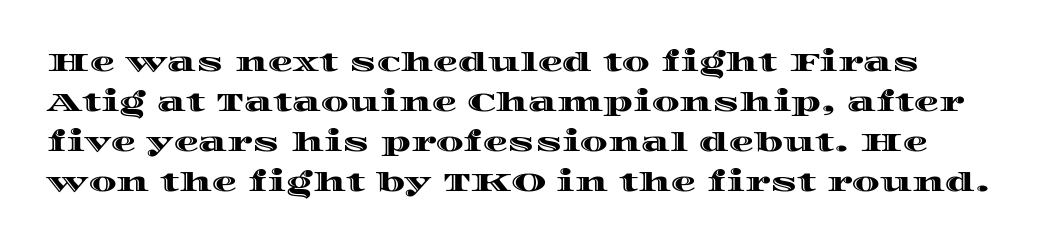
The letters sit at their default tracking, neither squeezed nor spread. Honestly, there is no underline to notice here at all. Honestly, the row spacing looks completely unremarkable. Posture: vertical.
